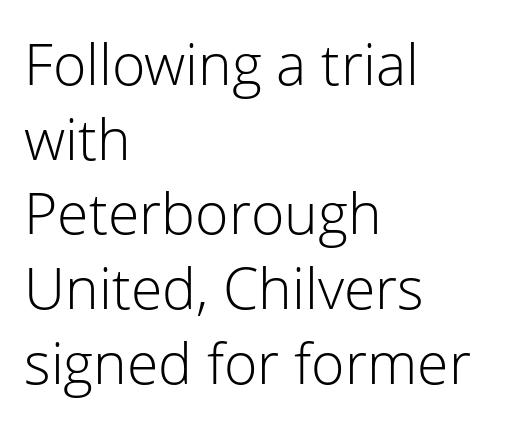
{"serif": "no", "italic": "no", "bold": "no", "weight": "light", "width": "normal", "stroke_contrast": "low", "x_height": "medium", "monospaced": "no", "underline": "no", "align": "left", "line_spacing": "normal", "line_spacing_ratio": 1.31, "letter_spacing": "normal", "letter_spacing_em": 0.0, "glyph_px": 57}
